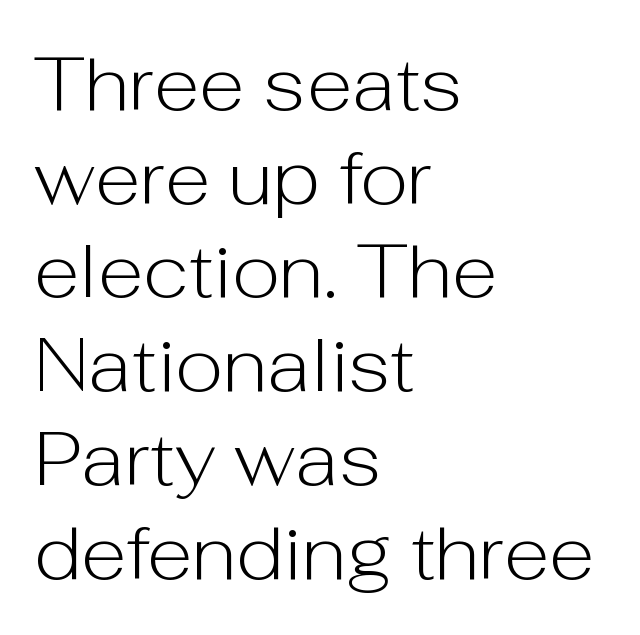
The image shows 75 px light sans-serif type, upright; set left-aligned, normal line spacing (1.25x), normal letter spacing, not underlined; low stroke contrast and a medium x-height.
